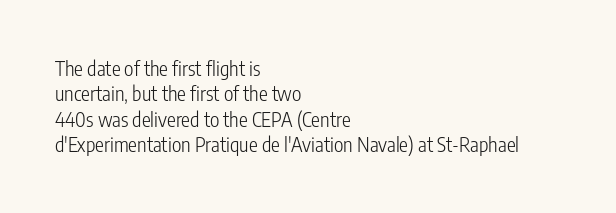
The rows are spaced the way most documents space them. Weight: in the light-to-regular range. Each word holds together tightly as a unit, with standard inter-letter gaps. Nobody drew a line under any word here.
